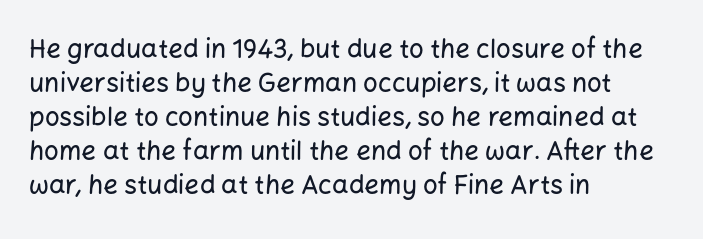
The passage is arranged the way most books set body copy — flush left. This is roman type, the default non-slanted kind. The rows are spaced the way most documents space them. The letterforms sit shoulder to shoulder at normal distance. Honestly, there is no underline to notice here at all.
